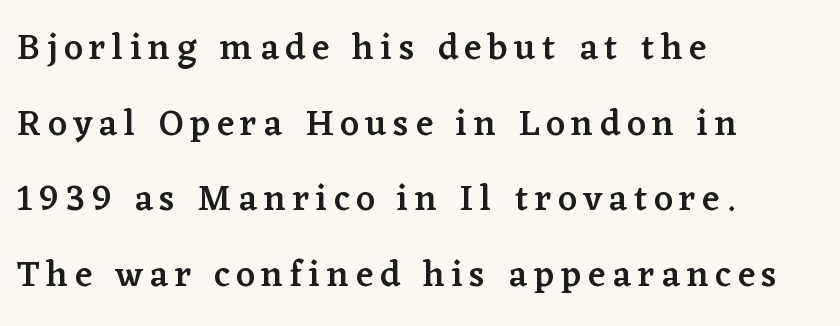
Think of a printed novel: that variable character pitch is what you see here. This sample uses an upright cut, with every glyph sitting square on the baseline. In terms of letterform style, serifs are clearly present. On the weight axis this lands at semibold, roughly 600. The rag falls on the right side of this text block. Beneath every word, the page is bare.
